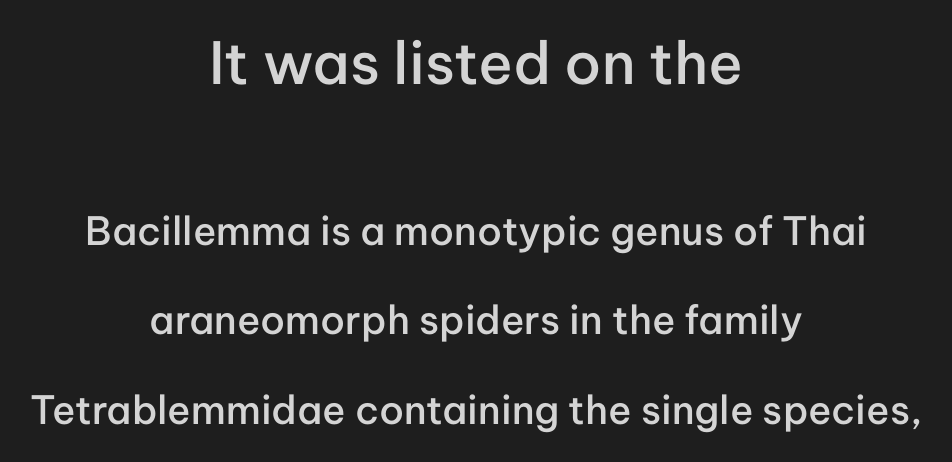
The specimen reads as upright at a glance. Each line is balanced around a shared central axis. Rows of type keep a wide berth in the vertical direction. What weight is shown? A semibold, between regular and bold. A typesetter would label this face a sans. Look at the glyph heights: the upper group is clearly the bigger setting.
